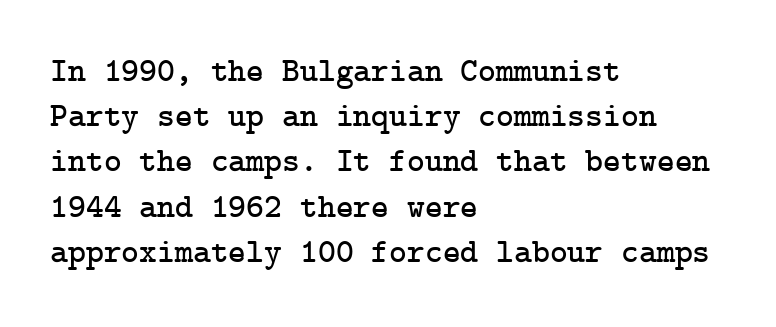
The image shows 34 px serif type, upright; set left-aligned, normal line spacing (1.33x), normal letter spacing, not underlined; low stroke contrast and a medium x-height.
